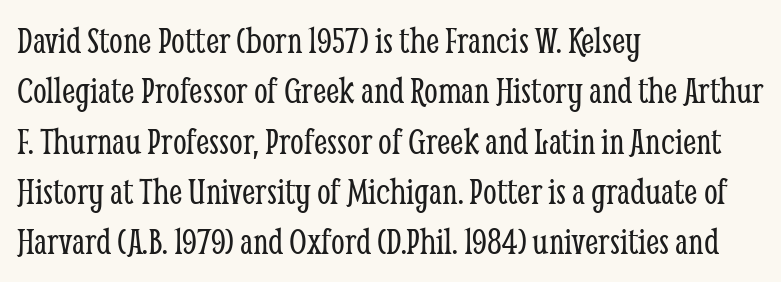
{"serif": "yes", "italic": "no", "bold": "no", "weight": "light", "width": "condensed", "stroke_contrast": "low", "x_height": "medium", "monospaced": "no", "underline": "no", "align": "left", "line_spacing": "normal", "line_spacing_ratio": 1.29, "letter_spacing": "normal", "letter_spacing_em": 0.0, "glyph_px": 39}
